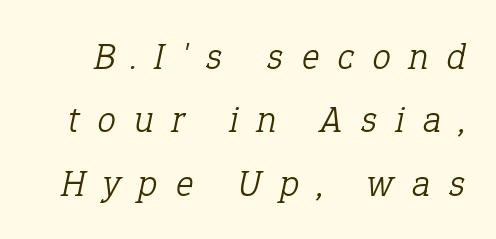
Q: Is the text bold? A: No.
Q: Is the text italic (slanted)? A: Yes, it leans right by about 12 degrees.
Q: Is the typeface a serif or a sans-serif typeface? A: Serif.
Q: Is the text underlined? A: No.
Q: Is the spacing between letters normal or unusually wide? A: Unusually wide.
Q: Width (condensed, normal, or wide)? A: Normal.
Q: Stroke contrast? A: Low.
Q: x-height? A: Medium.
Q: Monospaced? A: No.
